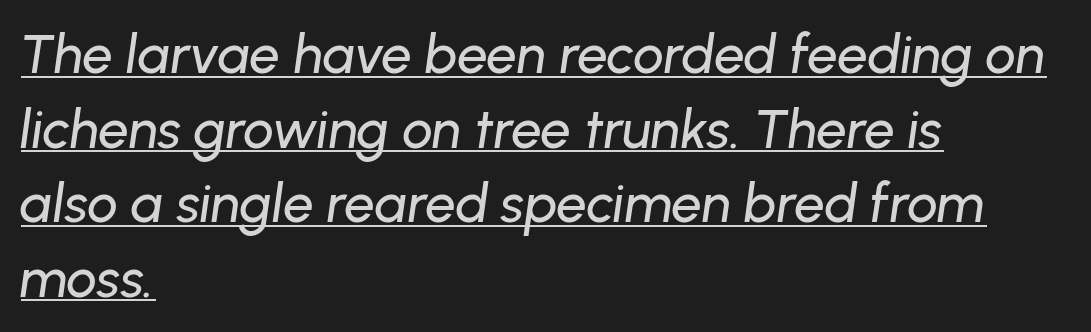
The image shows 54 px text type, italic (leaning right); set left-aligned, normal line spacing (1.38x), normal letter spacing, underlined; low stroke contrast and a medium x-height.
